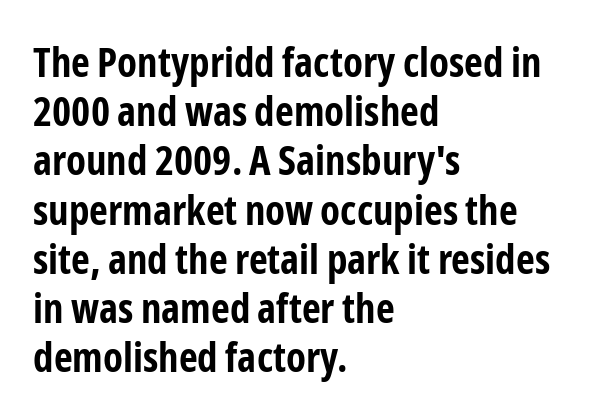
{"serif": "no", "italic": "no", "bold": "yes", "weight": "bold", "width": "condensed", "stroke_contrast": "low", "x_height": "medium", "monospaced": "no", "underline": "no", "align": "left", "line_spacing_ratio": 1.2, "letter_spacing": "normal", "letter_spacing_em": 0.0, "glyph_px": 41}
